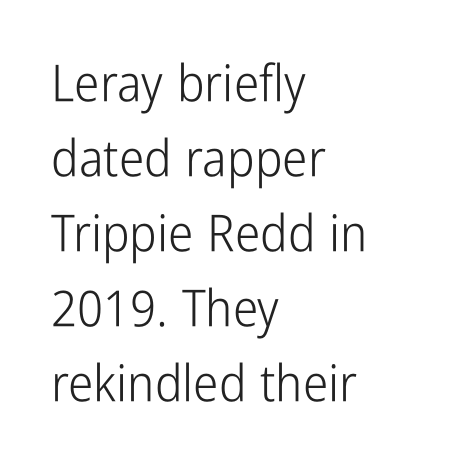
{"serif": "no", "italic": "no", "bold": "no", "weight": "light", "width": "condensed", "stroke_contrast": "low", "x_height": "medium", "monospaced": "no", "underline": "no", "align": "left", "line_spacing": "normal", "line_spacing_ratio": 1.47, "letter_spacing": "normal", "letter_spacing_em": 0.0, "glyph_px": 51}
